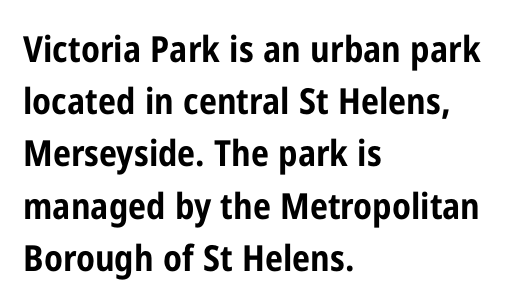
{"serif": "no", "italic": "no", "bold": "yes", "weight": "bold", "width": "condensed", "stroke_contrast": "low", "x_height": "medium", "monospaced": "no", "underline": "no", "align": "left", "line_spacing": "normal", "line_spacing_ratio": 1.45, "letter_spacing": "normal", "letter_spacing_em": 0.0, "glyph_px": 36}
